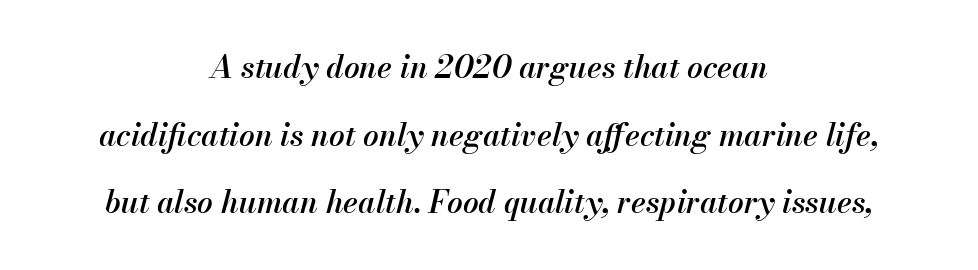
Q: Is the text bold? A: Semi-bold.
Q: Is the text italic (slanted)? A: Yes, it leans right by about 13 degrees.
Q: Is the text underlined? A: No.
Q: How is the paragraph aligned? A: Centered.
Q: Is the spacing between letters normal or unusually wide? A: Normal.
Q: Is the spacing between lines tight, normal or loose? A: Loose.
Q: Width (condensed, normal, or wide)? A: Normal.
Q: Stroke contrast? A: Medium.
Q: x-height? A: Small.
Q: Monospaced? A: No.
